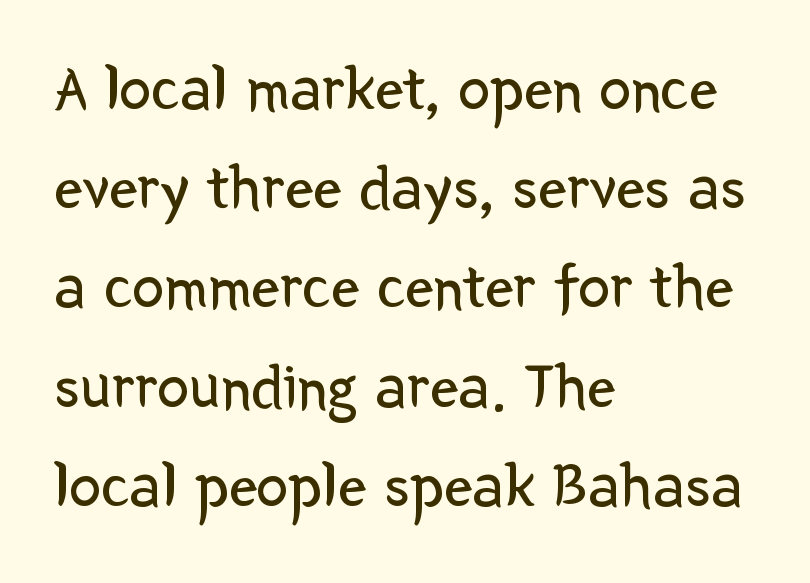
{"serif": "no", "italic": "no", "bold": "no", "weight": "regular", "width": "normal", "stroke_contrast": "low", "x_height": "medium", "monospaced": "no", "underline": "no", "align": "left", "line_spacing": "normal", "line_spacing_ratio": 1.55, "letter_spacing": "normal", "letter_spacing_em": 0.0, "glyph_px": 64}
